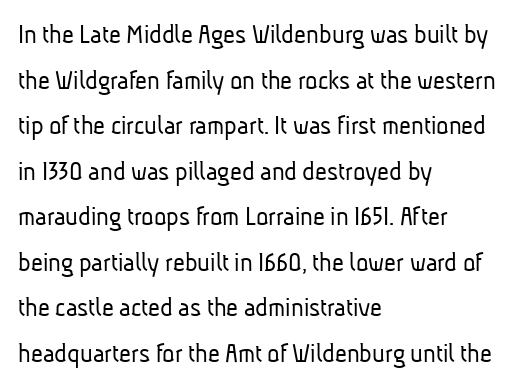
Where is the straight margin? On the left. Check the space under the baseline: it is left empty. Compared with a typical body face, this is equally light or lighter still. The typeface chosen for these lines omits serifs. Proportional: the letters do not fall into vertical columns.
